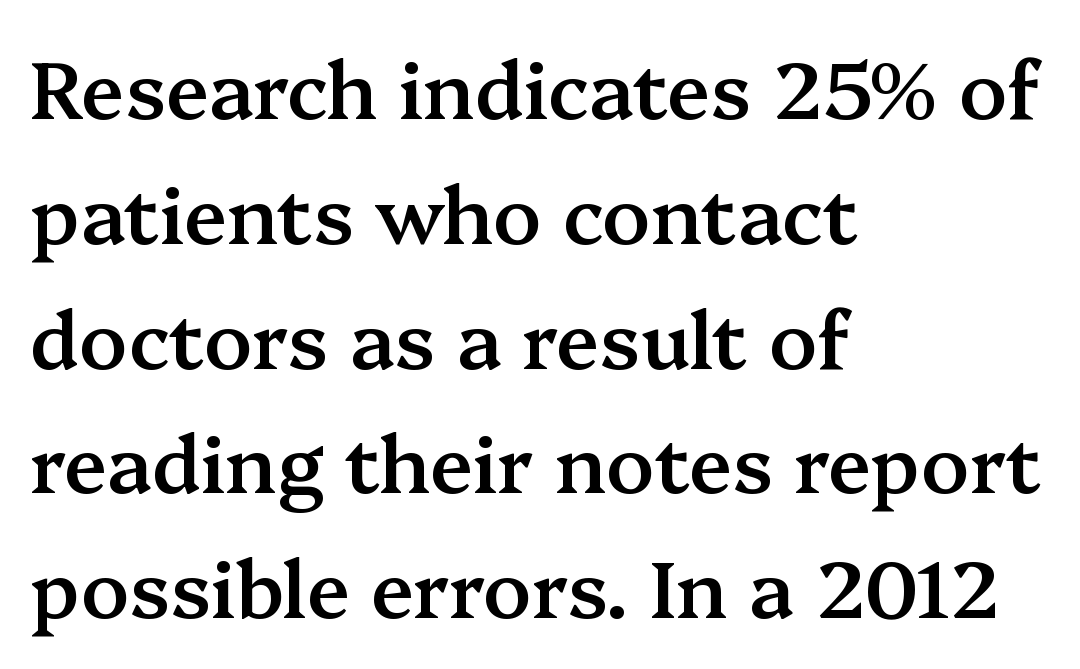
{"serif": "yes", "italic": "no", "bold": "semi", "weight": "semibold", "width": "normal", "stroke_contrast": "medium", "x_height": "medium", "monospaced": "no", "underline": "no", "align": "left", "line_spacing": "normal", "line_spacing_ratio": 1.58, "letter_spacing": "normal", "letter_spacing_em": 0.0, "glyph_px": 79}
